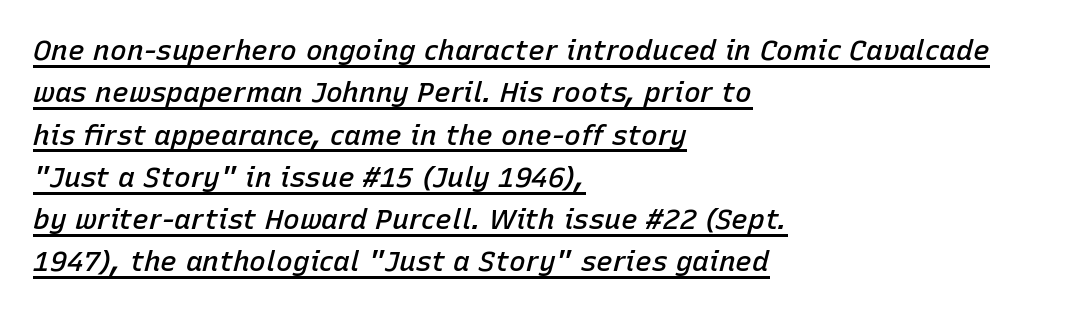
Q: Is the text bold? A: Semi-bold.
Q: Is the text italic (slanted)? A: Yes, it leans right by about 15 degrees.
Q: Is the text underlined? A: Yes.
Q: How is the paragraph aligned? A: Left-aligned.
Q: Is the spacing between letters normal or unusually wide? A: Normal.
Q: Is the spacing between lines tight, normal or loose? A: Normal.
Q: Width (condensed, normal, or wide)? A: Normal.
Q: Stroke contrast? A: Low.
Q: x-height? A: Medium.
Q: Monospaced? A: No.
